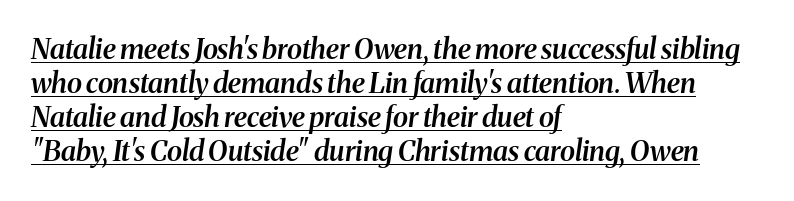
The image shows 28 px semibold serif type, italic (leaning right); set left-aligned, line spacing 1.22x, normal letter spacing, underlined; medium stroke contrast and a medium x-height.
